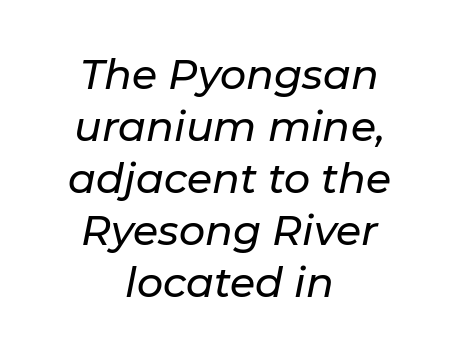
The image shows 41 px text type, italic (leaning right); set centered, normal line spacing (1.27x), normal letter spacing, not underlined; low stroke contrast and a medium x-height.
